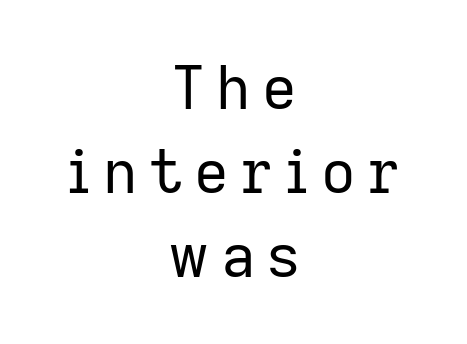
Plain, unruled lines of type. Stem width sits at or under what a default text font uses. Every stem runs plumb, perpendicular to the baseline. The rag falls on both sides of this text block equally. Unlike a traditional serif, this face leaves its strokes unadorned.
